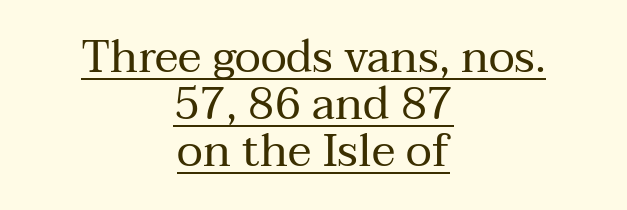
The image shows 45 px regular-weight serif type, upright; set centered, tight line spacing (1.04x), normal letter spacing, underlined; medium stroke contrast and a medium x-height.
